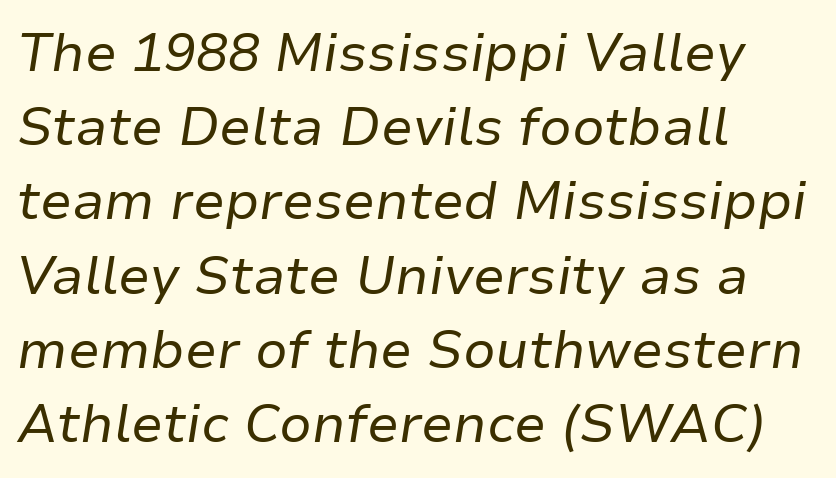
The image shows 53 px regular-weight type, italic (leaning right); set left-aligned, normal line spacing (1.4x), normal letter spacing, not underlined; low stroke contrast and a medium x-height.
